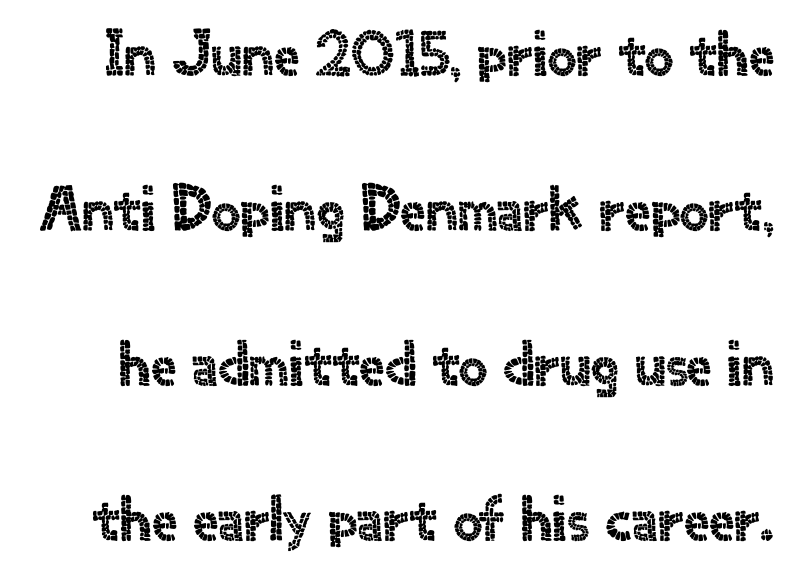
Q: Is the text italic (slanted)? A: No, it is upright.
Q: Is the typeface a serif or a sans-serif typeface? A: Sans-serif.
Q: Is the text underlined? A: No.
Q: Is the spacing between letters normal or unusually wide? A: Normal.
Q: Is the spacing between lines tight, normal or loose? A: Loose.
Q: Width (condensed, normal, or wide)? A: Normal.
Q: x-height? A: Small.
Q: Monospaced? A: No.
